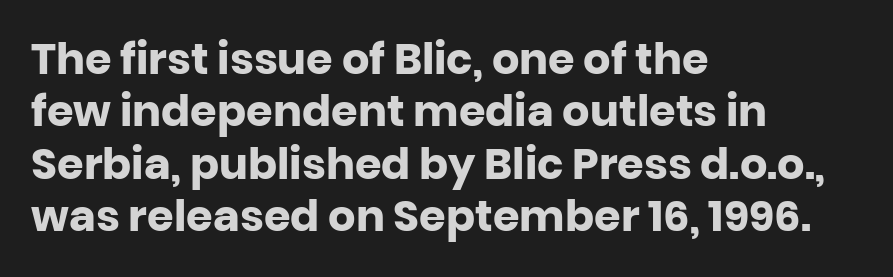
The image shows 43 px heavy sans-serif type, upright; set left-aligned, line spacing 1.22x, normal letter spacing, not underlined; low stroke contrast and a large x-height.
